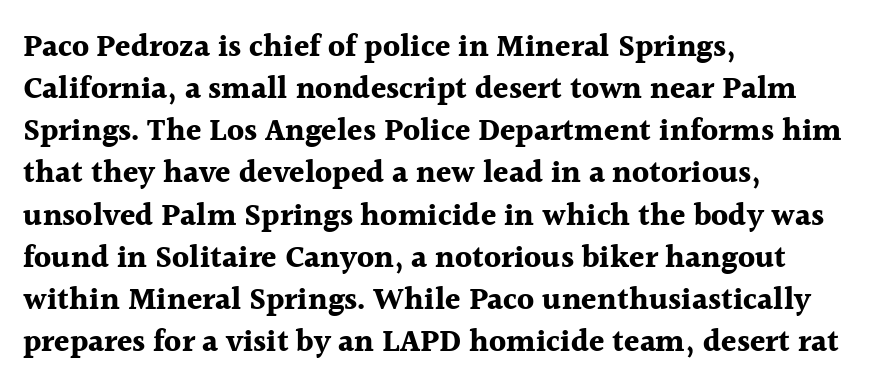
Honestly, there is no underline to notice here at all. Where is the straight margin? On the left. The letters stand upright; this is a roman face. The leading is moderate, giving the passage an even texture. Glyph-to-glyph distance matches everyday printed text.
